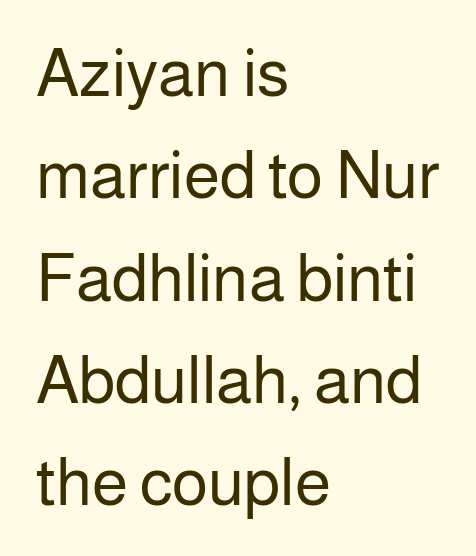
The image shows 66 px regular-weight sans-serif type, upright; set left-aligned, normal line spacing (1.55x), normal letter spacing, not underlined; low stroke contrast and a medium x-height.
